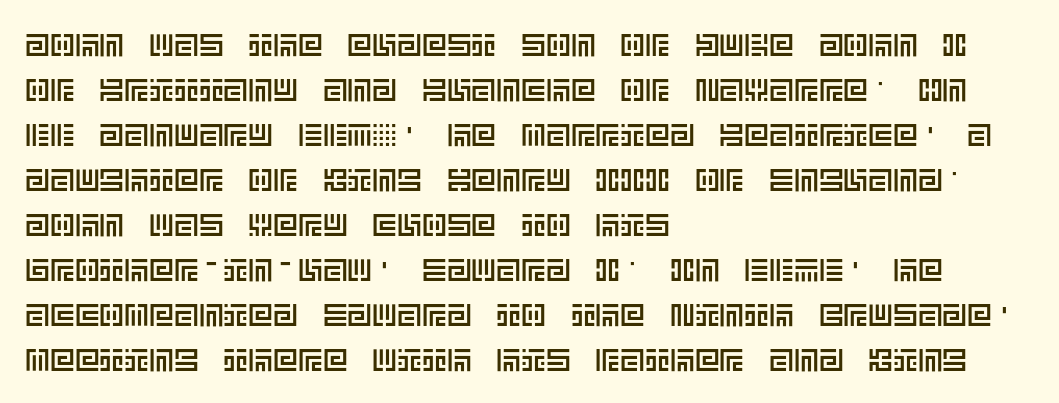
The image shows 31 px text type, upright; set left-aligned, normal line spacing (1.45x), normal letter spacing, not underlined; a large x-height.
